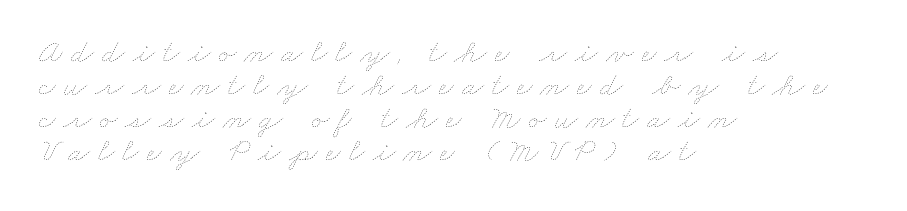
The image shows 33 px thin, wide type; set left-aligned, tight line spacing (1.0x), unusually wide letter spacing (+0.24 em), not underlined; low stroke contrast and a small x-height.
